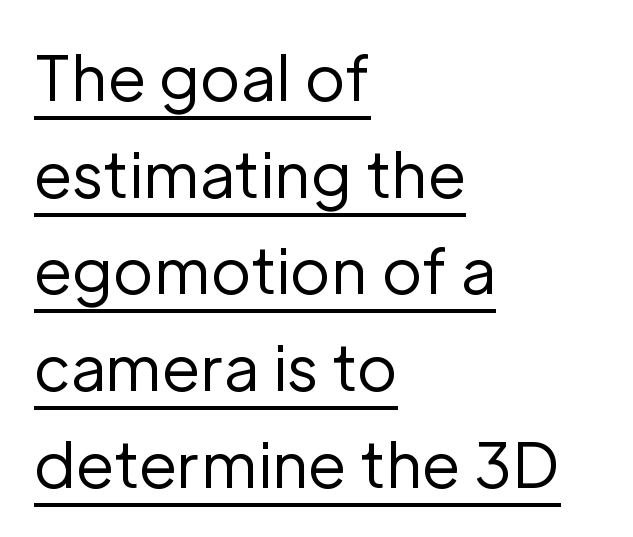
Each letter keeps its own natural width here, so spacing adapts to shape. Ascenders rise straight up at ninety degrees. Every word sits above its own underline. Honestly, the row spacing looks completely unremarkable. These lines keep a tight, regular rhythm from letter to letter. The compositor pushed each line to the left boundary.
